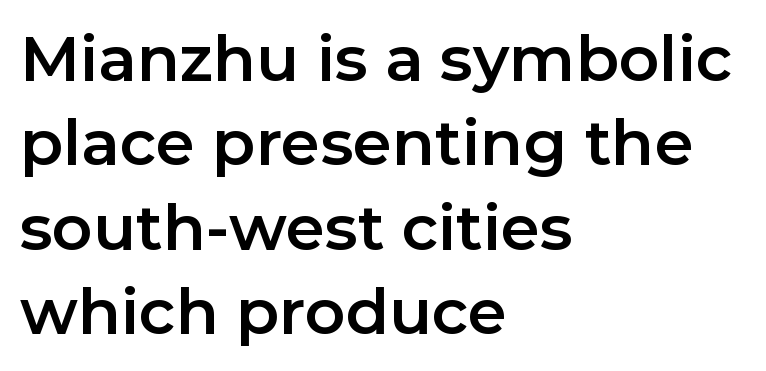
The image shows 63 px sans-serif type, upright; set left-aligned, normal line spacing (1.34x), normal letter spacing, not underlined; low stroke contrast and a medium x-height.
